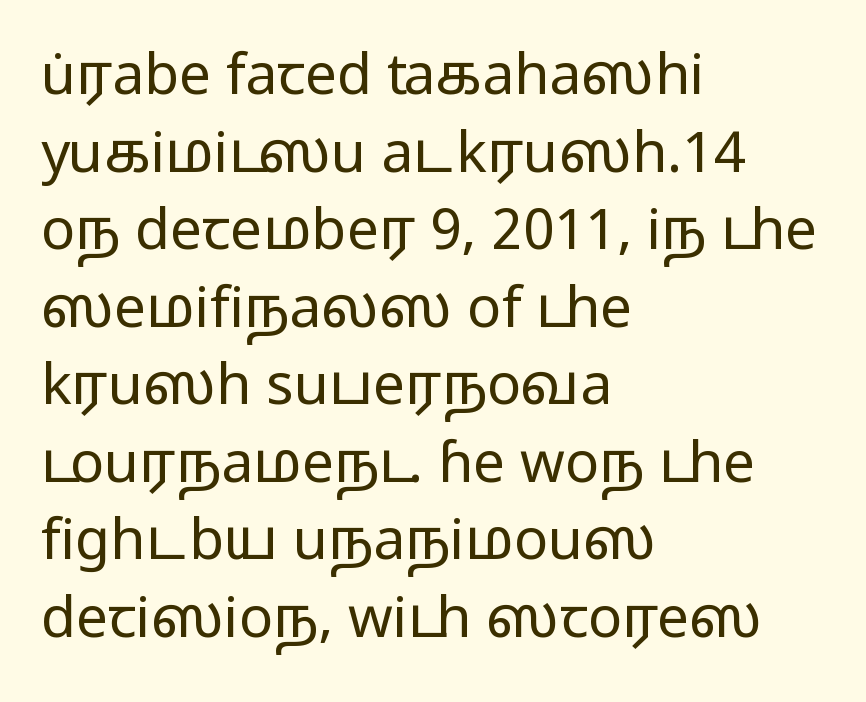
Q: Is the text bold? A: No.
Q: Is the text italic (slanted)? A: No, it is upright.
Q: Is the typeface a serif or a sans-serif typeface? A: Sans-serif.
Q: Is the text underlined? A: No.
Q: How is the paragraph aligned? A: Left-aligned.
Q: Is the spacing between letters normal or unusually wide? A: Normal.
Q: Is the spacing between lines tight, normal or loose? A: Normal.
Q: Width (condensed, normal, or wide)? A: Wide.
Q: Stroke contrast? A: Low.
Q: x-height? A: Medium.
Q: Monospaced? A: No.
